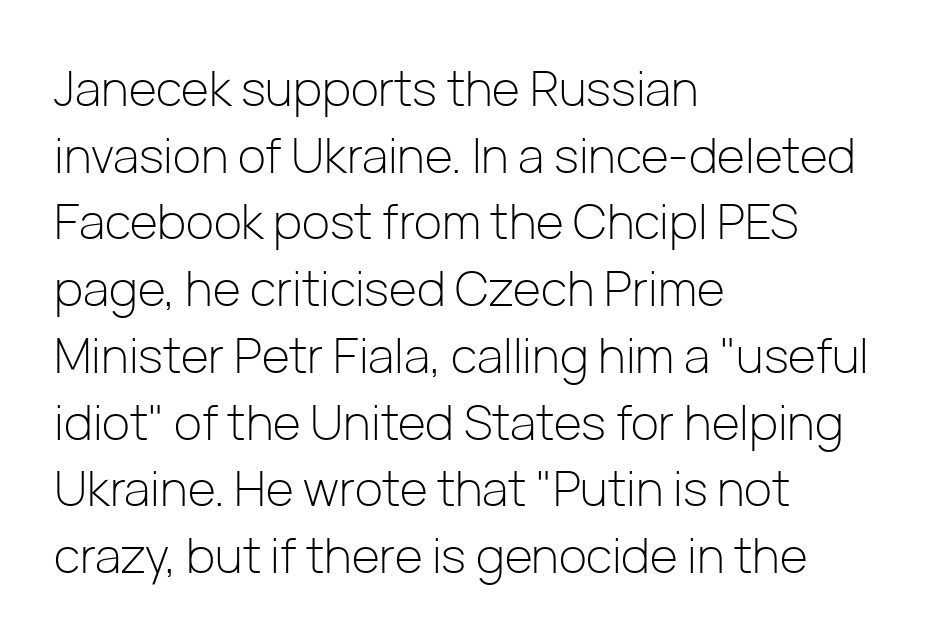
Q: Is the text bold? A: No.
Q: Is the text italic (slanted)? A: No, it is upright.
Q: Is the typeface a serif or a sans-serif typeface? A: Sans-serif.
Q: Is the text underlined? A: No.
Q: How is the paragraph aligned? A: Left-aligned.
Q: Is the spacing between letters normal or unusually wide? A: Normal.
Q: Is the spacing between lines tight, normal or loose? A: Normal.
Q: Width (condensed, normal, or wide)? A: Normal.
Q: Stroke contrast? A: Low.
Q: x-height? A: Medium.
Q: Monospaced? A: No.
